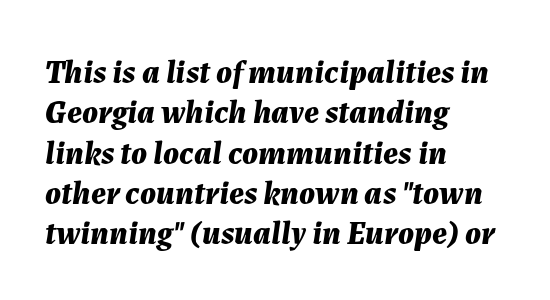
Q: Is the text bold? A: Yes.
Q: Is the text italic (slanted)? A: Yes, it leans right by about 7 degrees.
Q: Is the text underlined? A: No.
Q: How is the paragraph aligned? A: Left-aligned.
Q: Is the spacing between letters normal or unusually wide? A: Normal.
Q: Width (condensed, normal, or wide)? A: Normal.
Q: Stroke contrast? A: Medium.
Q: x-height? A: Medium.
Q: Monospaced? A: No.
